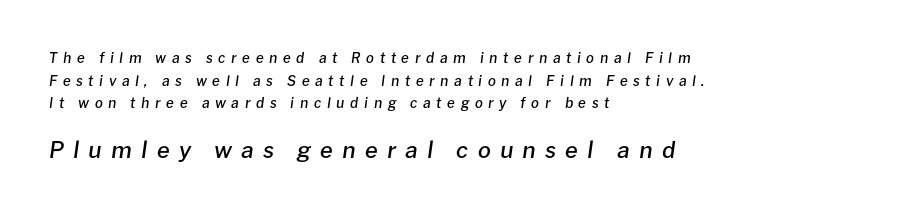
Q: Is the text bold? A: Semi-bold.
Q: Is the text italic (slanted)? A: Yes, it leans right by about 8 degrees.
Q: Is the text underlined? A: No.
Q: How is the paragraph aligned? A: Left-aligned.
Q: Is the spacing between letters normal or unusually wide? A: Unusually wide.
Q: Is the spacing between lines tight, normal or loose? A: Normal.
Q: Which block of text is set in a larger size, the first (top) or the second (bottom)? A: The second (bottom) one.
